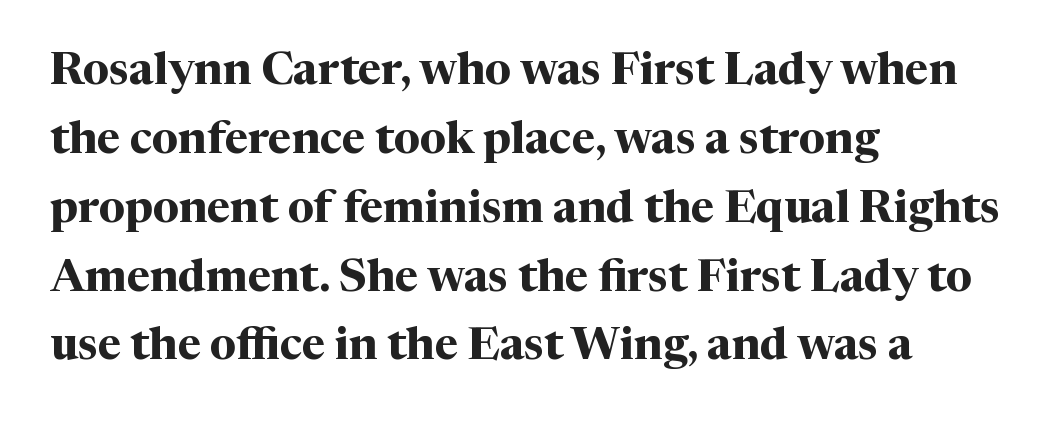
{"serif": "yes", "italic": "no", "bold": "yes", "weight": "bold", "width": "normal", "stroke_contrast": "medium", "x_height": "medium", "monospaced": "no", "underline": "no", "align": "left", "line_spacing": "normal", "line_spacing_ratio": 1.53, "letter_spacing": "normal", "letter_spacing_em": 0.0, "glyph_px": 45}
